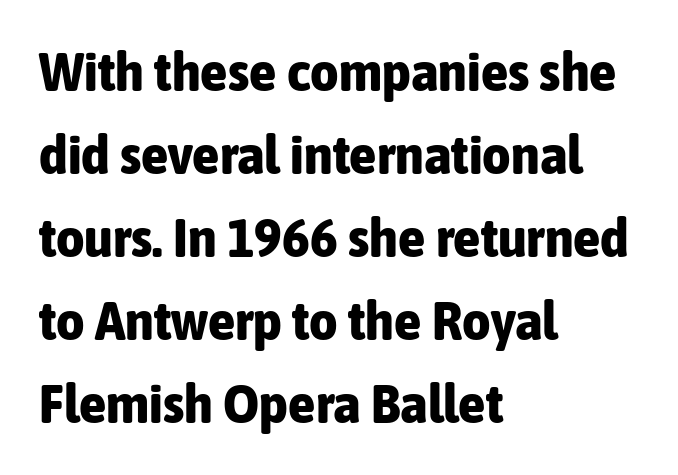
The image shows 55 px bold, condensed sans-serif type, upright; set left-aligned, normal line spacing (1.51x), normal letter spacing, not underlined; low stroke contrast and a medium x-height.
